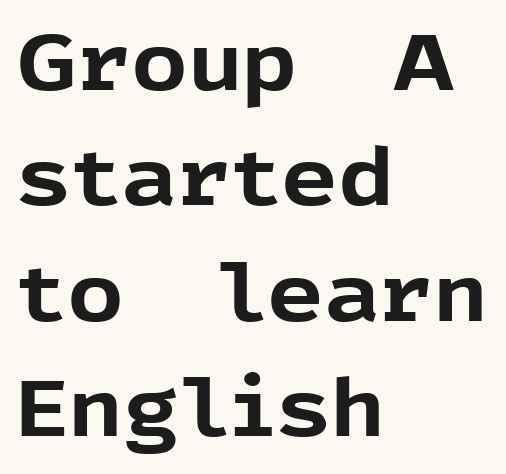
{"serif": "no", "italic": "no", "bold": "yes", "weight": "bold", "width": "normal", "x_height": "medium", "monospaced": "no", "underline": "no", "align": "left", "line_spacing": "normal", "line_spacing_ratio": 1.46, "letter_spacing": "normal", "letter_spacing_em": 0.0, "glyph_px": 79}
